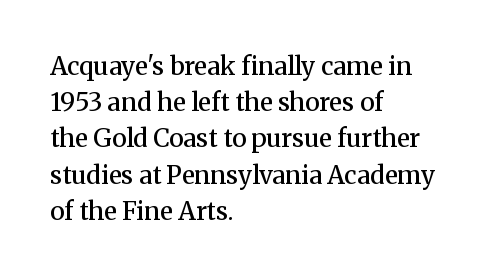
The image shows 25 px text type, upright; set left-aligned, normal line spacing (1.45x), normal letter spacing, not underlined.
